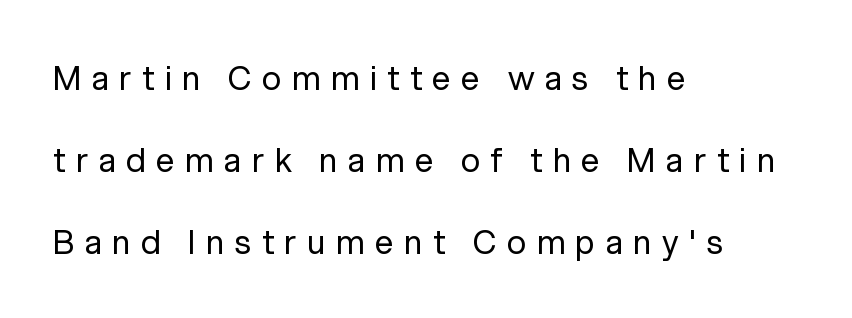
Q: Is the text bold? A: No.
Q: Is the text italic (slanted)? A: No, it is upright.
Q: Is the typeface a serif or a sans-serif typeface? A: Sans-serif.
Q: Is the text underlined? A: No.
Q: How is the paragraph aligned? A: Left-aligned.
Q: Is the spacing between letters normal or unusually wide? A: Unusually wide.
Q: Is the spacing between lines tight, normal or loose? A: Loose.
Q: Width (condensed, normal, or wide)? A: Normal.
Q: Stroke contrast? A: Low.
Q: x-height? A: Medium.
Q: Monospaced? A: No.
